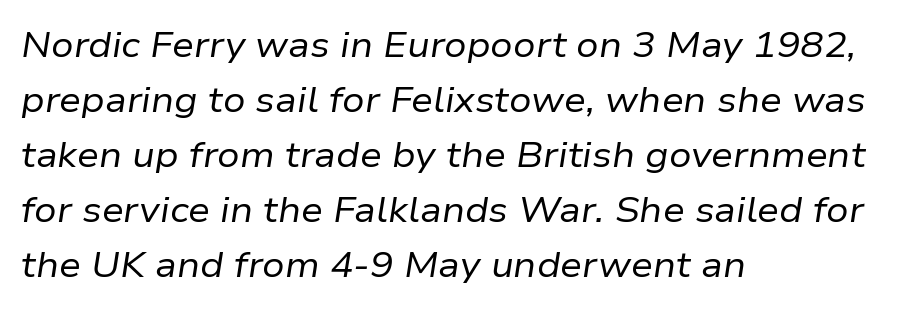
The image shows 35 px regular-weight type, italic (leaning right); set left-aligned, normal line spacing (1.57x), normal letter spacing, not underlined; low stroke contrast and a medium x-height.
